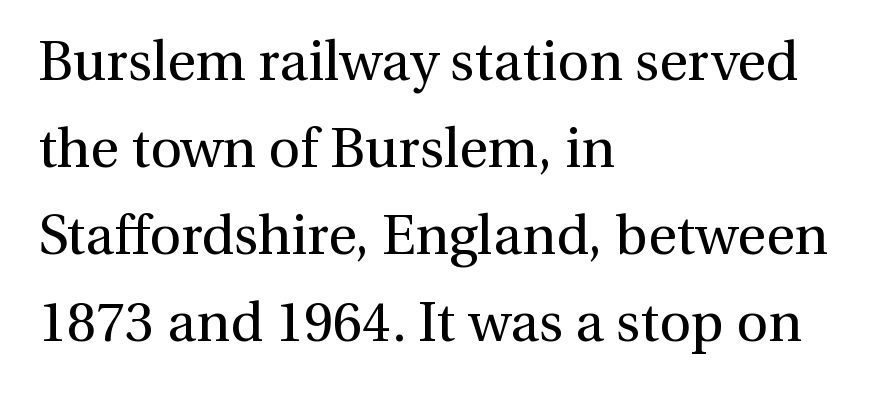
The image shows 55 px regular-weight serif type, upright; set left-aligned, normal line spacing (1.58x), normal letter spacing, not underlined; medium stroke contrast and a medium x-height.
